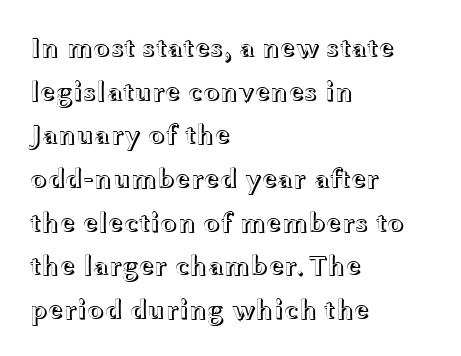
{"italic": "no", "width": "wide", "x_height": "medium", "monospaced": "no", "underline": "no", "align": "left", "line_spacing": "normal", "line_spacing_ratio": 1.56, "letter_spacing": "normal", "letter_spacing_em": 0.0, "glyph_px": 28}
